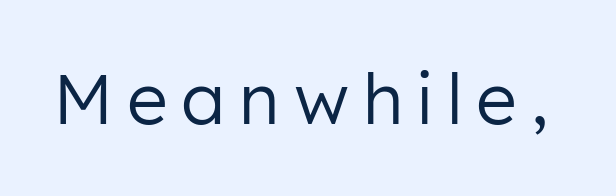
Q: Is the text bold? A: No.
Q: Is the text italic (slanted)? A: No, it is upright.
Q: Is the typeface a serif or a sans-serif typeface? A: Sans-serif.
Q: Is the text underlined? A: No.
Q: Is the spacing between letters normal or unusually wide? A: Unusually wide.
Q: Width (condensed, normal, or wide)? A: Normal.
Q: Stroke contrast? A: Low.
Q: x-height? A: Medium.
Q: Monospaced? A: No.
